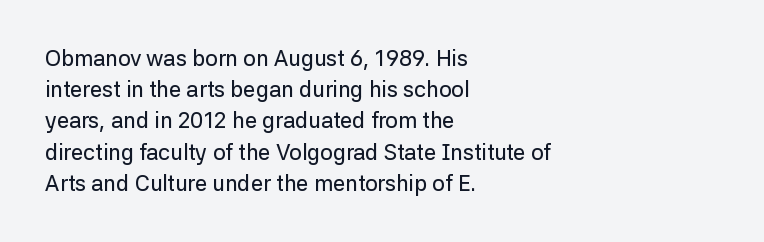
Nope, not italic — everything's standing straight. You could call the tracking neutral — neither tight nor loose. Descenders hang freely into open space. Vertical spacing — default. The compositor pushed each line to the left boundary.
